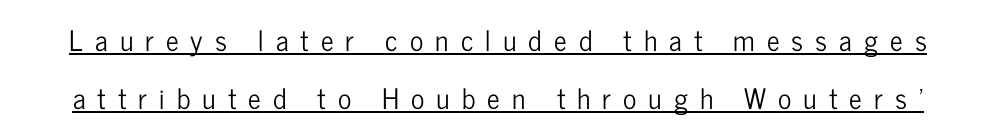
Each line of the rendering has a horizontal stroke beneath the glyphs. Reading down the column, the eye jumps a long way to each next line. This is the regular roman posture of the typeface. Each letter's strokes conclude bluntly, with no projecting serifs. Think of a printed novel: that variable character pitch is what you see here. Glyph-to-glyph distance is far greater than everyday printed text.
